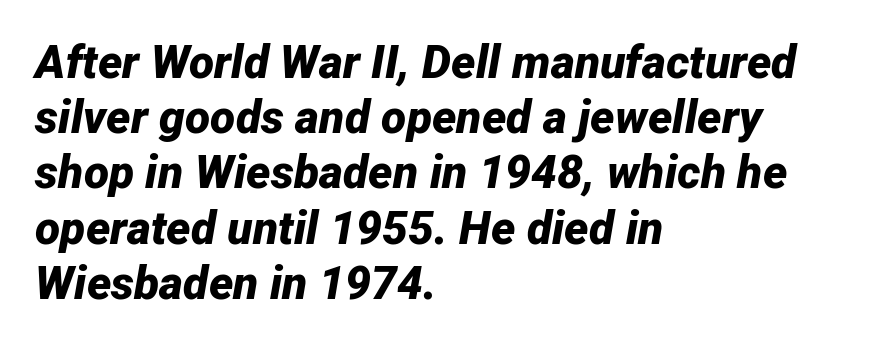
The image shows 46 px bold type, italic (leaning right); set left-aligned, line spacing 1.2x, normal letter spacing, not underlined; low stroke contrast and a medium x-height.
